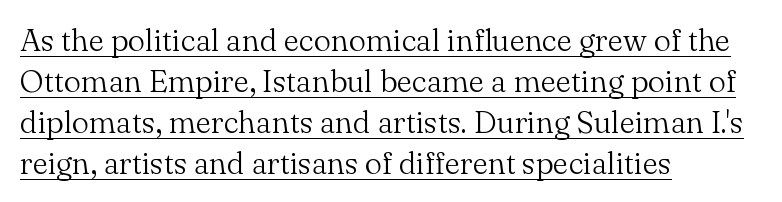
The image shows 31 px light serif type, upright; set left-aligned, normal line spacing (1.32x), normal letter spacing, underlined; medium stroke contrast and a small x-height.
